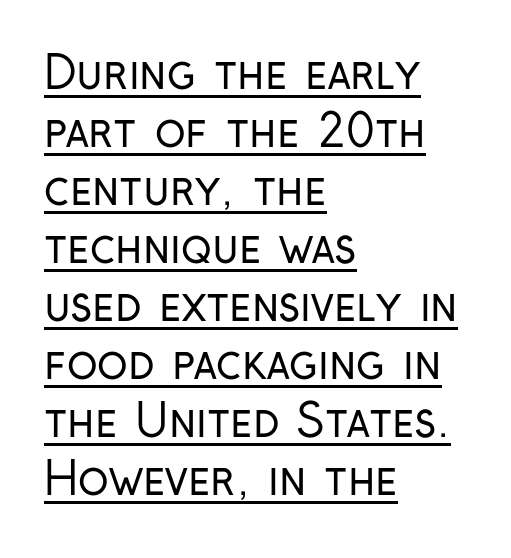
{"serif": "no", "italic": "no", "bold": "no", "weight": "regular", "width": "condensed", "stroke_contrast": "low", "x_height": "medium", "monospaced": "no", "underline": "yes", "align": "left", "line_spacing": "normal", "line_spacing_ratio": 1.29, "letter_spacing": "normal", "letter_spacing_em": 0.0, "glyph_px": 45}
